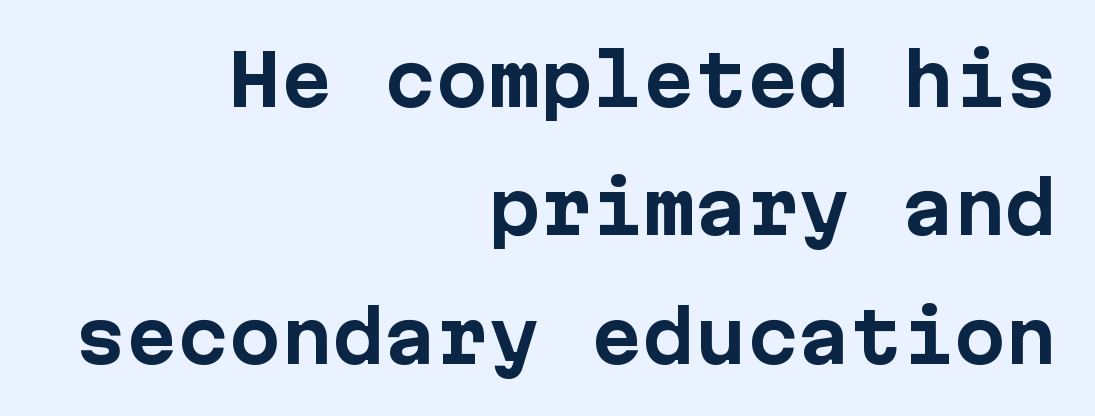
The rendering anchors every line to the right-hand side. In terms of weight, the rendering is a true, heavy bold. The designer went with a sans here, leaving each stem footless. Each letter, wide or thin by design, is forced into the same width here. Unlike italic type, these characters show no tilt at all.
